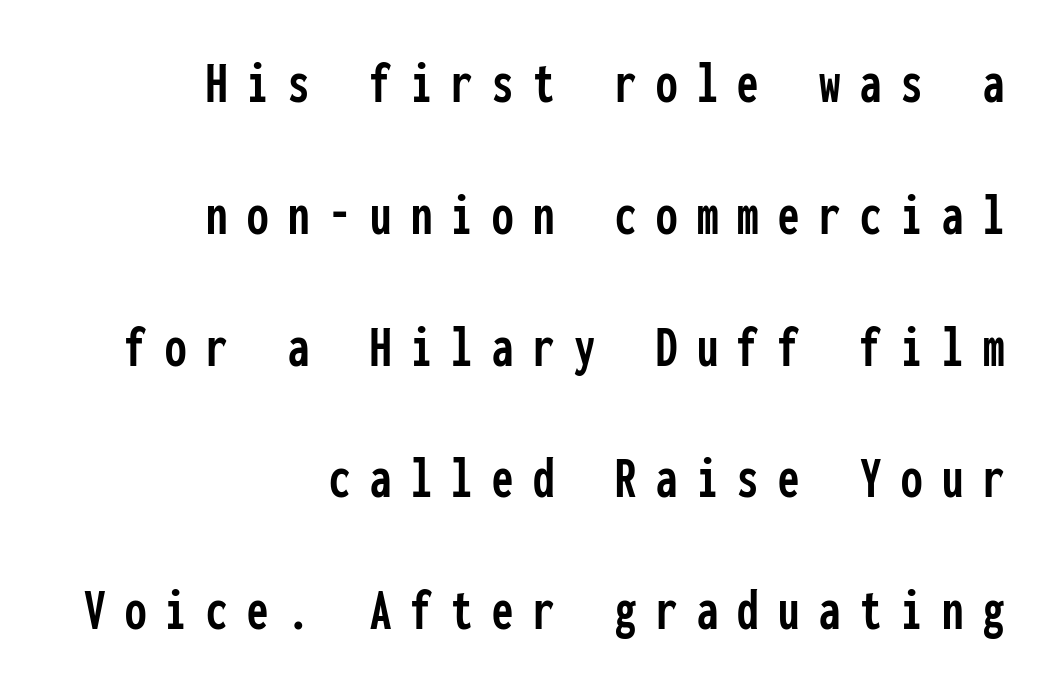
Q: Is the text italic (slanted)? A: No, it is upright.
Q: Is the typeface a serif or a sans-serif typeface? A: Sans-serif.
Q: Is the text underlined? A: No.
Q: How is the paragraph aligned? A: Right-aligned.
Q: Is the spacing between letters normal or unusually wide? A: Unusually wide.
Q: Is the spacing between lines tight, normal or loose? A: Loose.
Q: Width (condensed, normal, or wide)? A: Condensed.
Q: Stroke contrast? A: Low.
Q: x-height? A: Medium.
Q: Monospaced? A: Yes.
